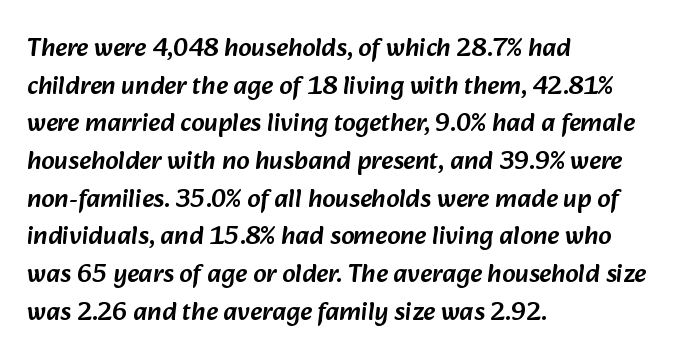
{"underline": "no", "align": "left", "line_spacing": "normal", "line_spacing_ratio": 1.45, "letter_spacing": "normal", "letter_spacing_em": 0.0, "glyph_px": 26}
